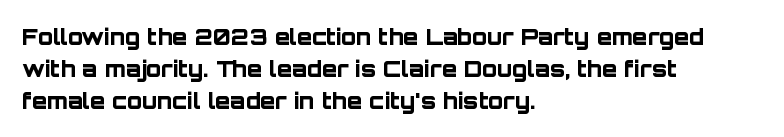
{"italic": "no", "bold": "yes", "underline": "no", "align": "left", "line_spacing": "normal", "line_spacing_ratio": 1.45, "letter_spacing": "normal", "letter_spacing_em": 0.0, "glyph_px": 22}
